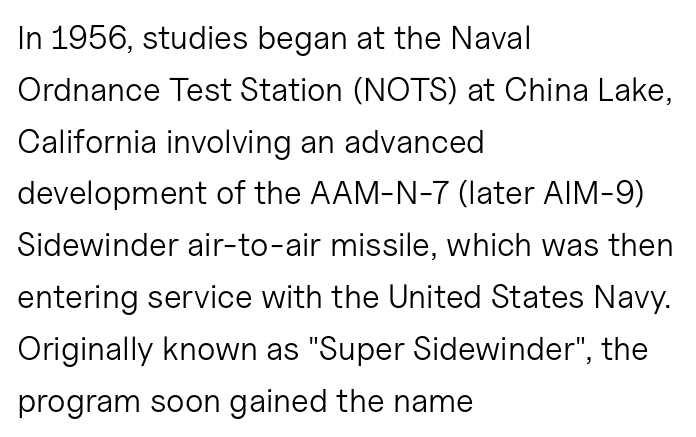
Q: Is the text bold? A: No.
Q: Is the text italic (slanted)? A: No, it is upright.
Q: Is the typeface a serif or a sans-serif typeface? A: Sans-serif.
Q: Is the text underlined? A: No.
Q: How is the paragraph aligned? A: Left-aligned.
Q: Is the spacing between letters normal or unusually wide? A: Normal.
Q: Is the spacing between lines tight, normal or loose? A: Normal.
Q: Width (condensed, normal, or wide)? A: Normal.
Q: Stroke contrast? A: Low.
Q: x-height? A: Medium.
Q: Monospaced? A: No.
